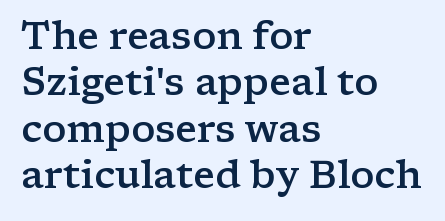
Proportional: the letters do not fall into vertical columns. A roman cut, with each character standing at attention. Lines of text with bare space underneath. Old-style or modern, the face here clearly has serifs. Caption: multi-line text, flush left, ragged right. The strokes are fattened partway — semibold, not bold.
